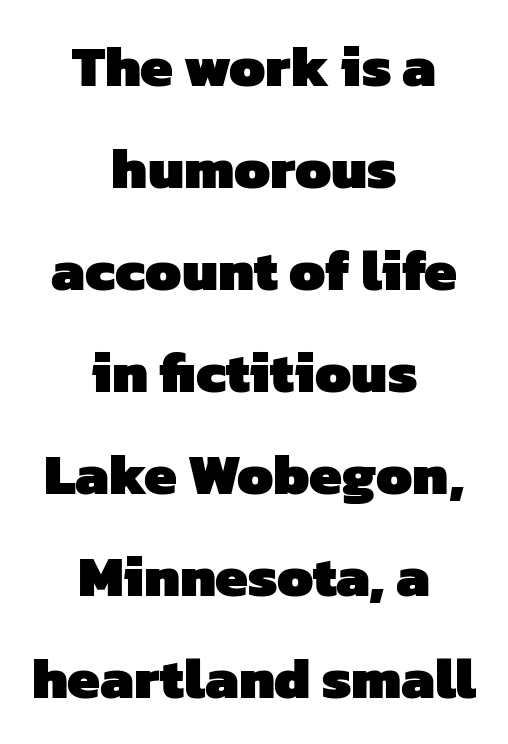
These words are printed bold, with thick strokes throughout. The space directly below the letters is spotless. The passage shown is typed in a proportional face where columns would drift. Reading down the block, each line starts at a different indent, mirrored at its end. A typesetter would label this face a sans. A typesetter would call this zero additional tracking.
